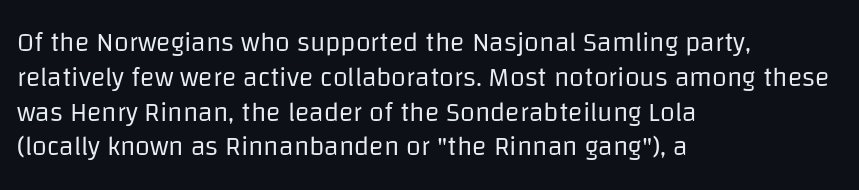
{"italic": "no", "bold": "no", "underline": "no", "align": "left", "line_spacing": "normal", "line_spacing_ratio": 1.29, "letter_spacing": "normal", "letter_spacing_em": 0.0, "glyph_px": 27}
